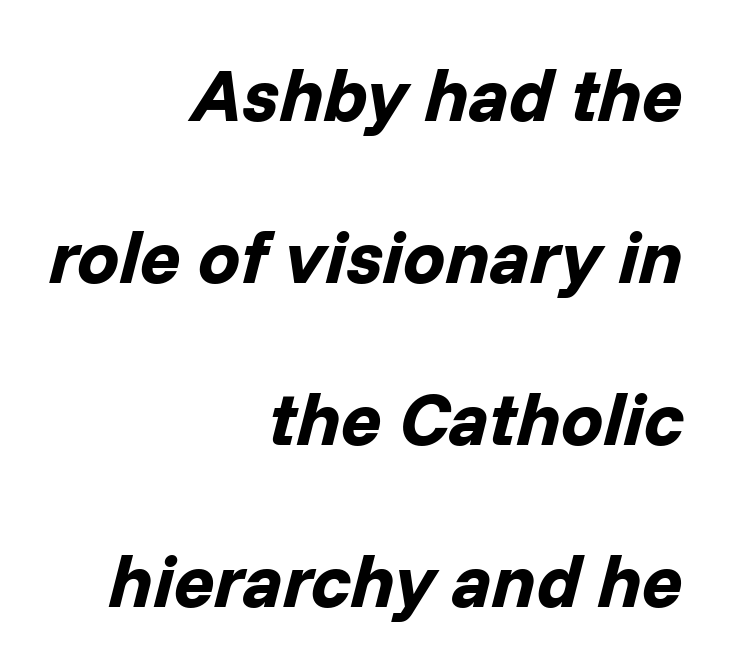
The image shows 75 px bold type, italic (leaning right); set right-aligned, loose line spacing (2.16x), normal letter spacing, not underlined; low stroke contrast and a medium x-height.
